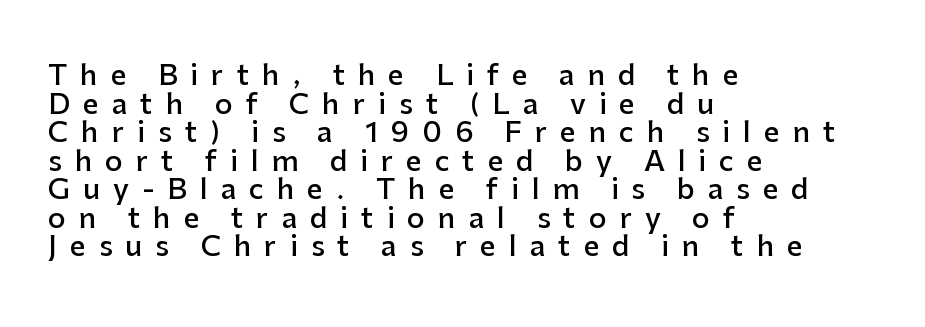
{"serif": "no", "italic": "no", "bold": "semi", "weight": "semibold", "width": "normal", "stroke_contrast": "low", "x_height": "medium", "monospaced": "no", "underline": "no", "align": "left", "line_spacing": "tight", "line_spacing_ratio": 1.02, "letter_spacing": "wide", "letter_spacing_em": 0.46, "glyph_px": 28}
